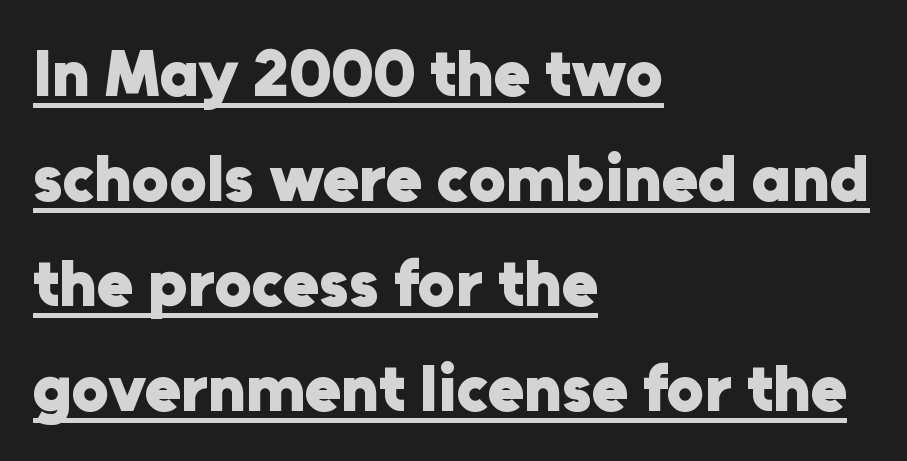
The image shows 66 px heavy sans-serif type, upright; set left-aligned, normal line spacing (1.59x), normal letter spacing, underlined; low stroke contrast and a medium x-height.
